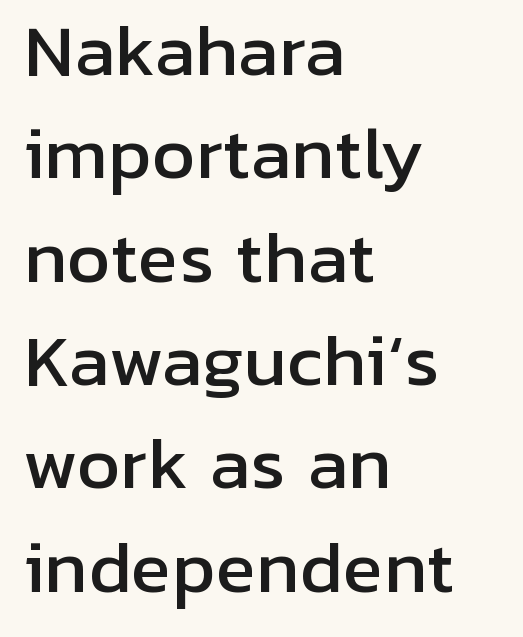
{"serif": "no", "italic": "no", "width": "normal", "stroke_contrast": "low", "x_height": "medium", "monospaced": "no", "underline": "no", "align": "left", "line_spacing": "normal", "line_spacing_ratio": 1.52, "letter_spacing": "normal", "letter_spacing_em": 0.0, "glyph_px": 68}
